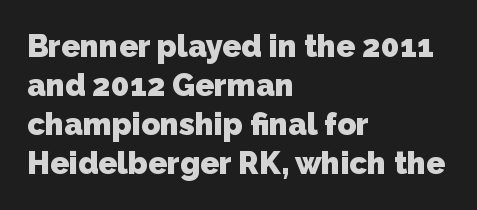
The image shows 31 px heavy sans-serif type; set left-aligned, normal line spacing (1.26x), normal letter spacing, not underlined; low stroke contrast and a medium x-height.
